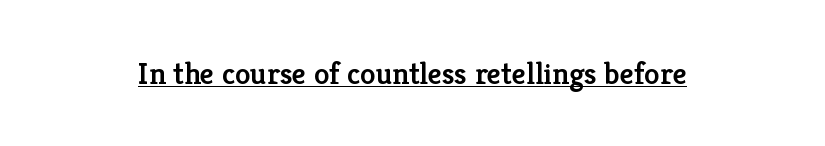
{"serif": "yes", "italic": "no", "bold": "semi", "weight": "semibold", "width": "normal", "stroke_contrast": "low", "x_height": "medium", "monospaced": "no", "underline": "yes", "letter_spacing": "normal", "letter_spacing_em": 0.0, "glyph_px": 31}
